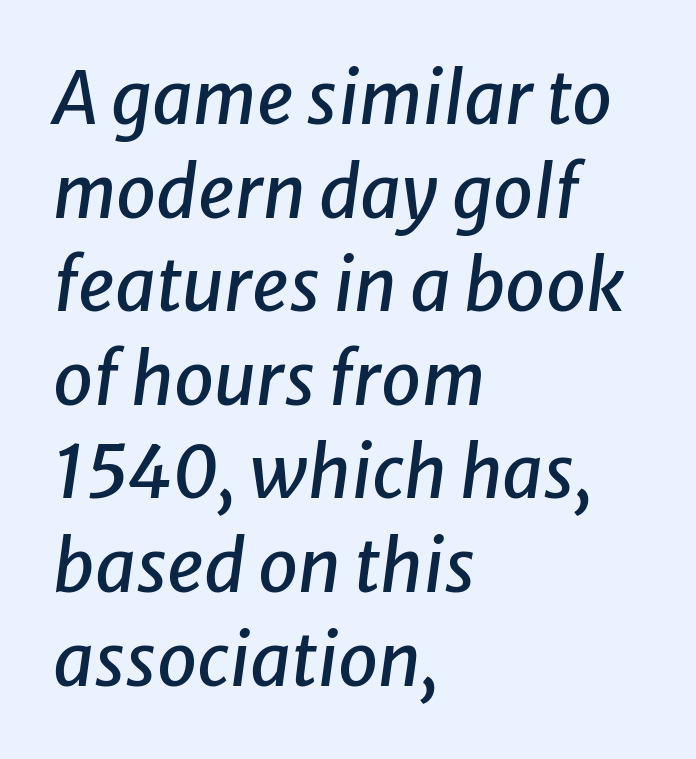
Lines of text with bare space underneath. These lines are set flush left with a ragged right edge. The designer left line spacing at the default. The letters are slanted; this is an italic face. The line texture is even and compact thanks to regular tracking.
